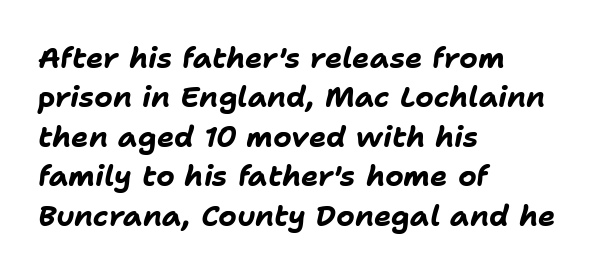
Q: Is the text bold? A: Yes.
Q: Is the text italic (slanted)? A: Yes, it leans right by about 11 degrees.
Q: Is the text underlined? A: No.
Q: How is the paragraph aligned? A: Left-aligned.
Q: Is the spacing between letters normal or unusually wide? A: Normal.
Q: Is the spacing between lines tight, normal or loose? A: Normal.
Q: Width (condensed, normal, or wide)? A: Normal.
Q: Stroke contrast? A: Low.
Q: x-height? A: Medium.
Q: Monospaced? A: No.
